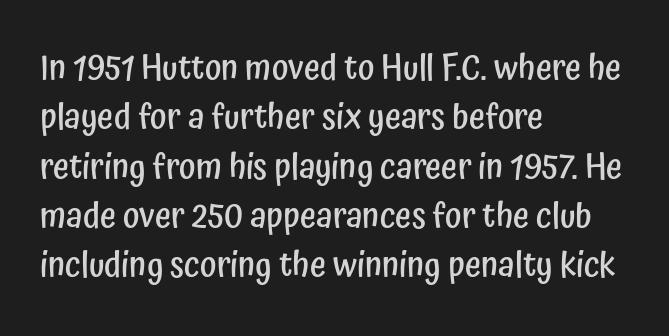
Q: Is the text bold? A: Semi-bold.
Q: Is the text italic (slanted)? A: No, it is upright.
Q: Is the typeface a serif or a sans-serif typeface? A: Sans-serif.
Q: Is the text underlined? A: No.
Q: How is the paragraph aligned? A: Left-aligned.
Q: Is the spacing between letters normal or unusually wide? A: Normal.
Q: Is the spacing between lines tight, normal or loose? A: Normal.
Q: Width (condensed, normal, or wide)? A: Condensed.
Q: Stroke contrast? A: Low.
Q: x-height? A: Medium.
Q: Monospaced? A: No.
